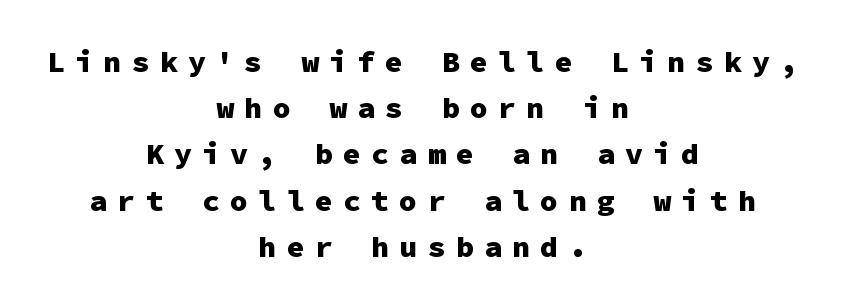
The image shows 30 px heavy sans-serif type, upright, monospaced; set centered, normal line spacing (1.54x), unusually wide letter spacing (+0.34 em), not underlined; low stroke contrast and a medium x-height.
